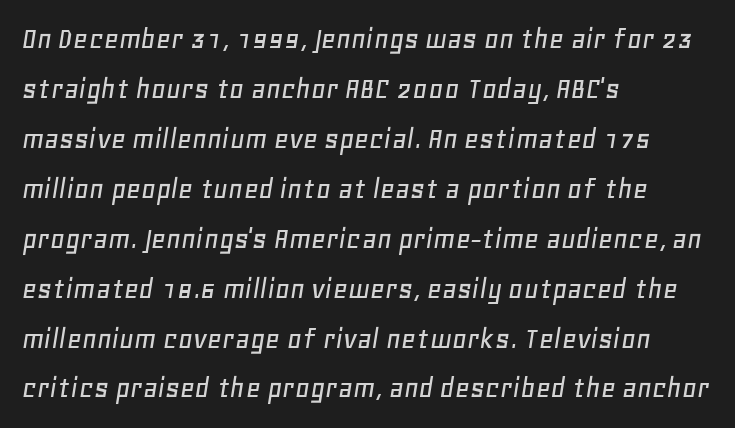
Does extra space separate the letters? No, they use regular spacing. The gap between lines stays unmarked. The typography opts for an oblique posture over an upright one. Is there much room between lines? A standard amount, neither cramped nor airy. Short and long lines alike share a common starting point at left.
